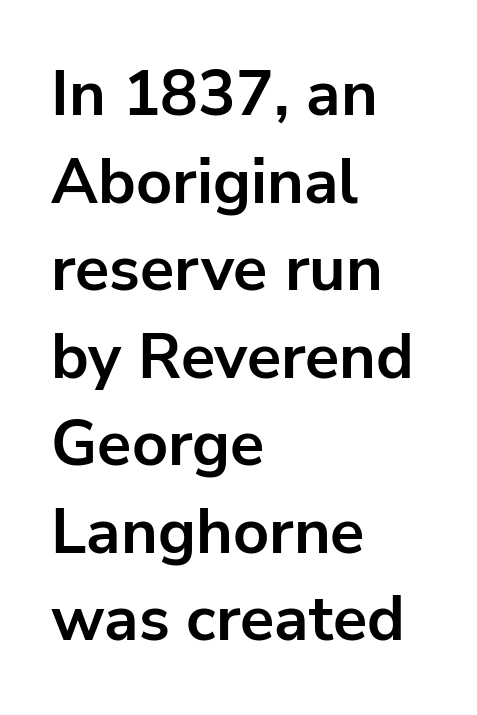
The image shows 63 px bold sans-serif type, upright; set left-aligned, normal line spacing (1.39x), normal letter spacing, not underlined; low stroke contrast and a medium x-height.
